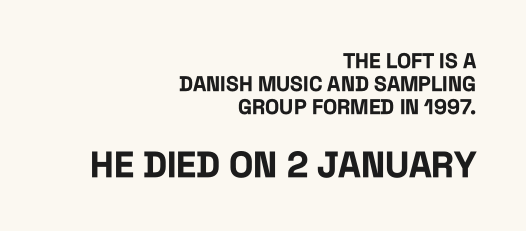
The image shows 36 px bold, condensed sans-serif type, upright; set right-aligned, tight line spacing (1.09x), normal letter spacing, not underlined; the second (bottom) block is 1.71x larger; low stroke contrast and a large x-height.
